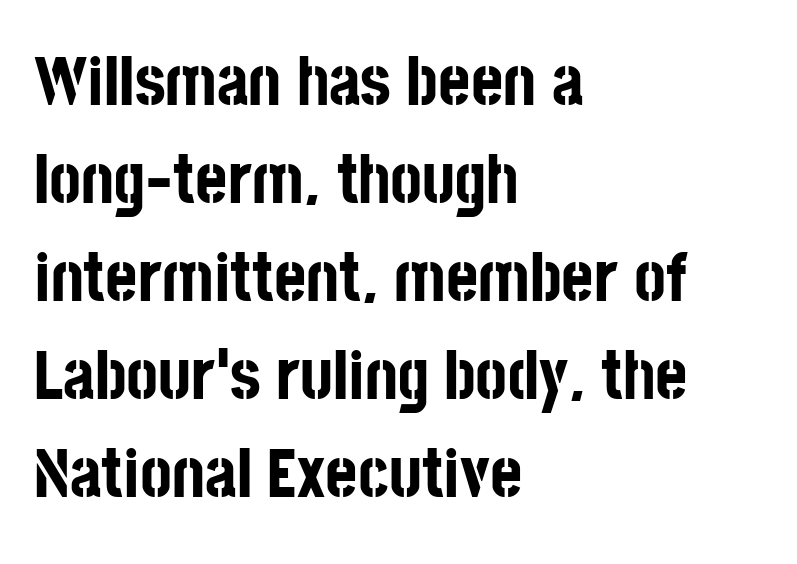
Q: Is the text bold? A: Yes.
Q: Is the text italic (slanted)? A: No, it is upright.
Q: Is the typeface a serif or a sans-serif typeface? A: Sans-serif.
Q: Is the text underlined? A: No.
Q: How is the paragraph aligned? A: Left-aligned.
Q: Is the spacing between letters normal or unusually wide? A: Normal.
Q: Is the spacing between lines tight, normal or loose? A: Normal.
Q: Width (condensed, normal, or wide)? A: Condensed.
Q: Stroke contrast? A: Low.
Q: x-height? A: Large.
Q: Monospaced? A: No.
